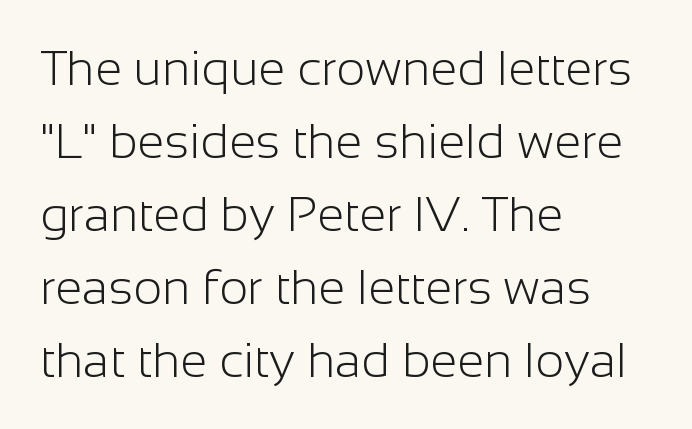
Q: Is the text bold? A: No.
Q: Is the text italic (slanted)? A: No, it is upright.
Q: Is the typeface a serif or a sans-serif typeface? A: Sans-serif.
Q: Is the text underlined? A: No.
Q: How is the paragraph aligned? A: Left-aligned.
Q: Is the spacing between letters normal or unusually wide? A: Normal.
Q: Is the spacing between lines tight, normal or loose? A: Normal.
Q: Width (condensed, normal, or wide)? A: Normal.
Q: Stroke contrast? A: Low.
Q: x-height? A: Medium.
Q: Monospaced? A: No.
